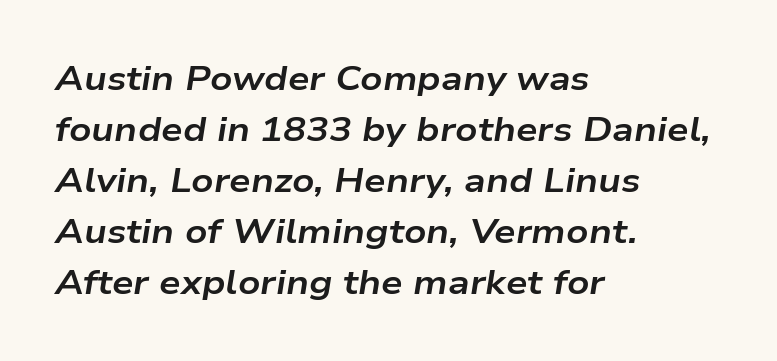
{"italic": "yes", "lean": "right", "slant_degrees": 9, "bold": "yes", "weight": "bold", "width": "wide", "stroke_contrast": "low", "x_height": "medium", "monospaced": "no", "underline": "no", "align": "left", "line_spacing": "normal", "line_spacing_ratio": 1.5, "letter_spacing": "normal", "letter_spacing_em": 0.0, "glyph_px": 34}
